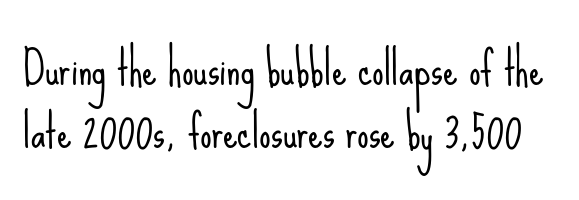
The image shows 46 px light, condensed sans-serif type, upright; set normal line spacing (1.36x), normal letter spacing, not underlined; low stroke contrast and a small x-height.
